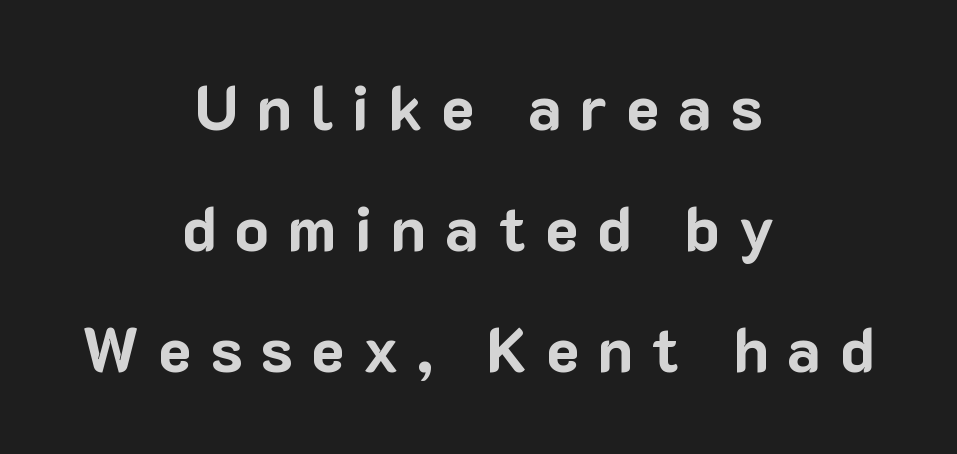
Plenty of ink on the page — the face is bold. Horizontal alignment here is central, giving a formal, balanced look. Posture: upright roman. Looks like regular typesetting: each glyph gets only the width it needs. The strip under each line holds only bare page.
